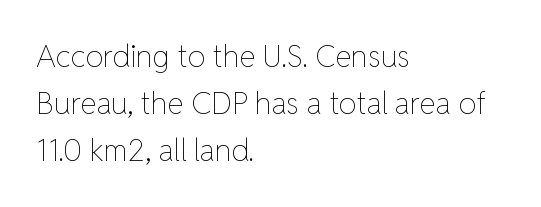
The typesetting does not lean heavy: it is not bold. Spacing verdict: proportional, widths tailored to each character. Italic? Not at all — the glyphs are vertical. These lines are set flush left with a ragged right edge. Students, observe: this is what conventionally led text looks like. Look at the tracking — it's just the regular setting, nothing added.
